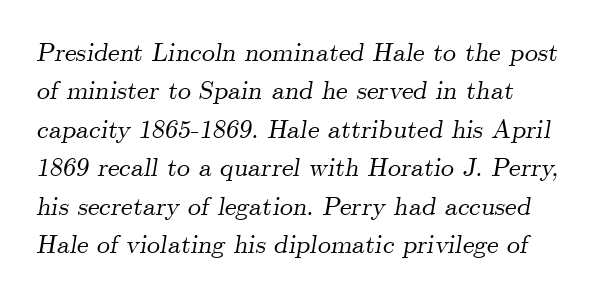
Q: Is the text italic (slanted)? A: Yes, it leans right by about 9 degrees.
Q: Is the text underlined? A: No.
Q: How is the paragraph aligned? A: Left-aligned.
Q: Is the spacing between letters normal or unusually wide? A: Normal.
Q: Is the spacing between lines tight, normal or loose? A: Normal.
